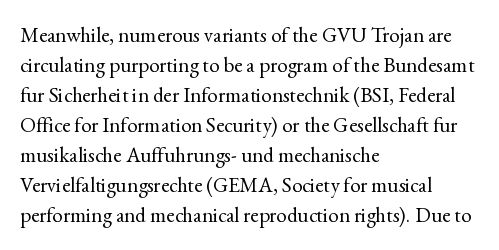
The image shows 21 px text type, upright; set left-aligned, normal line spacing (1.43x), normal letter spacing, not underlined.
